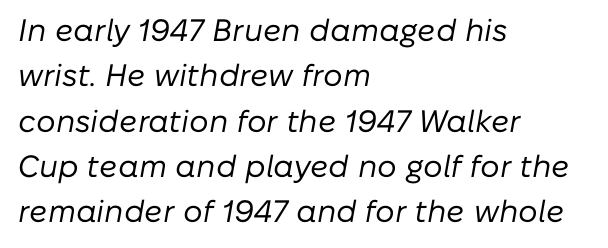
{"italic": "yes", "lean": "right", "slant_degrees": 10, "bold": "no", "weight": "regular", "width": "normal", "stroke_contrast": "low", "x_height": "medium", "monospaced": "no", "underline": "no", "align": "left", "line_spacing": "normal", "line_spacing_ratio": 1.46, "letter_spacing": "normal", "letter_spacing_em": 0.0, "glyph_px": 31}
